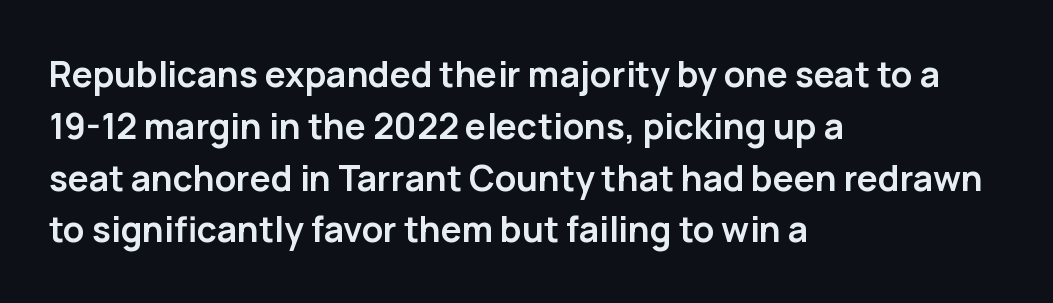
{"serif": "no", "italic": "no", "bold": "yes", "weight": "semibold", "width": "normal", "stroke_contrast": "low", "x_height": "medium", "monospaced": "no", "underline": "no", "align": "left", "line_spacing": "normal", "line_spacing_ratio": 1.48, "letter_spacing": "normal", "letter_spacing_em": 0.0, "glyph_px": 35}
